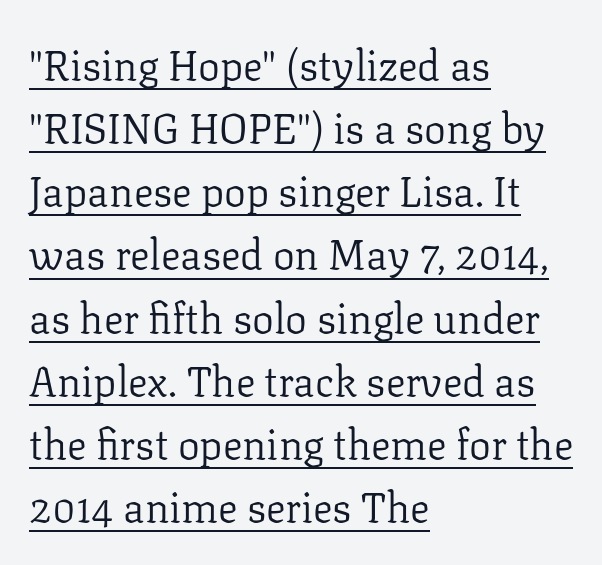
{"serif": "yes", "italic": "no", "bold": "no", "weight": "regular", "width": "normal", "stroke_contrast": "low", "x_height": "medium", "monospaced": "no", "underline": "yes", "align": "left", "line_spacing": "normal", "line_spacing_ratio": 1.54, "letter_spacing": "normal", "letter_spacing_em": 0.0, "glyph_px": 41}
